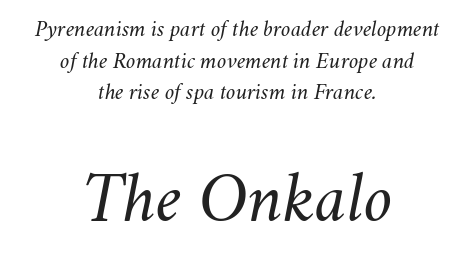
The image shows 70 px regular-weight type, italic (leaning right); set centered, normal line spacing (1.38x), normal letter spacing, not underlined; the second (bottom) block is 3.04x larger; medium stroke contrast and a small x-height.
